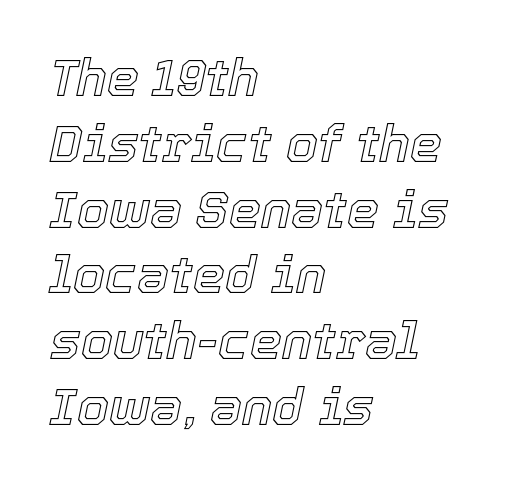
The image shows 51 px text type, italic (leaning right); set left-aligned, normal line spacing (1.29x), normal letter spacing, not underlined; a medium x-height.
